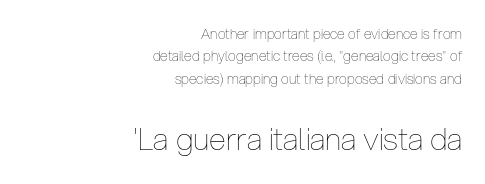
These two chunks differ in scale, with the bottom chunk taking the larger measure. Weight class: somewhere from thin through regular. The text block is weighted toward the right margin, trailing off unevenly leftward. Glyph-to-glyph distance matches everyday printed text.
